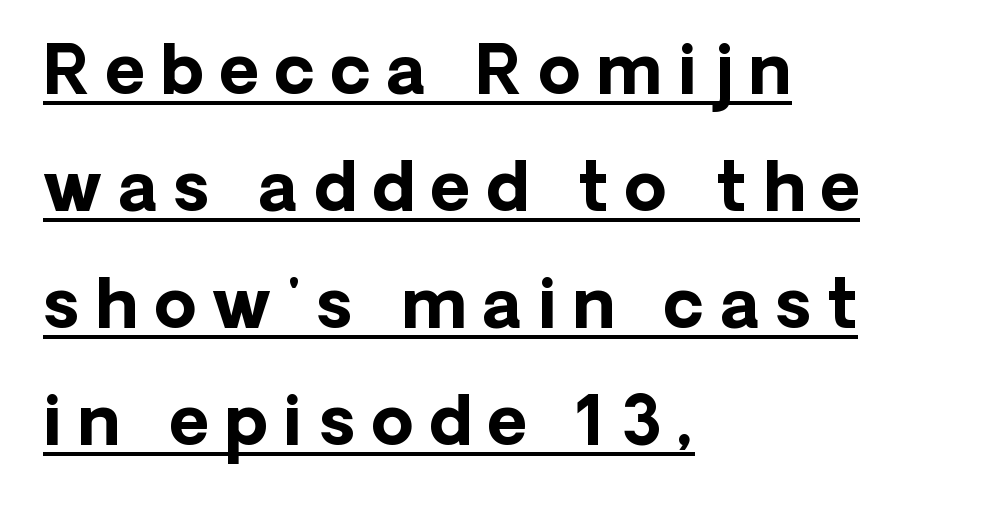
Q: Is the text bold? A: Yes.
Q: Is the text italic (slanted)? A: No, it is upright.
Q: Is the typeface a serif or a sans-serif typeface? A: Sans-serif.
Q: Is the text underlined? A: Yes.
Q: How is the paragraph aligned? A: Left-aligned.
Q: Is the spacing between letters normal or unusually wide? A: Unusually wide.
Q: Width (condensed, normal, or wide)? A: Normal.
Q: Stroke contrast? A: Low.
Q: x-height? A: Medium.
Q: Monospaced? A: No.
